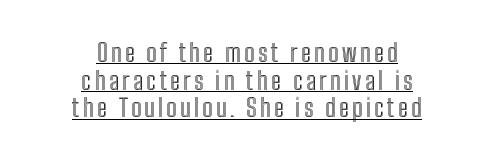
{"italic": "no", "underline": "yes", "align": "center", "line_spacing": "tight", "line_spacing_ratio": 1.11, "glyph_px": 25}
